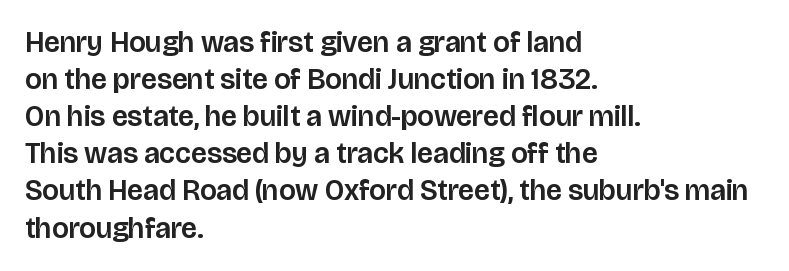
Rows of type keep a routine distance in the vertical direction. Look at the bottom of the vertical strokes: they stop flat, with no serifs. Every row of glyphs begins at an identical x-position on the left. Nobody touched the tracking dial on this one. Honestly, there is no underline to notice here at all. Do the letters lean? They stand straight.
